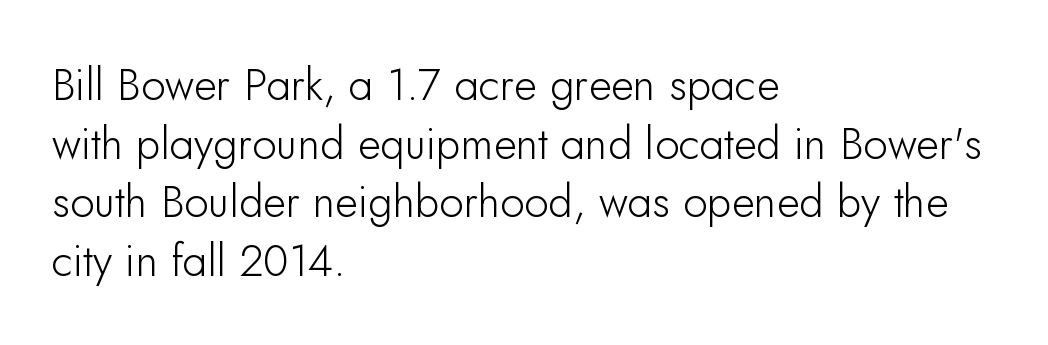
The letters carry no serifs — their stems end cleanly without finishing strokes. The gaps between neighbouring characters are ordinary and unremarkable. How would I describe the line gaps? Plain and ordinary. Each letter keeps its own natural width here, so spacing adapts to shape.
